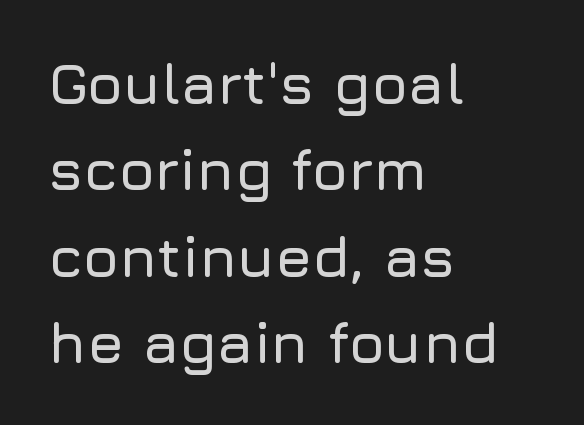
{"serif": "no", "italic": "no", "width": "normal", "stroke_contrast": "low", "x_height": "medium", "monospaced": "no", "underline": "no", "align": "left", "line_spacing": "normal", "line_spacing_ratio": 1.49, "letter_spacing": "normal", "letter_spacing_em": 0.0, "glyph_px": 58}
